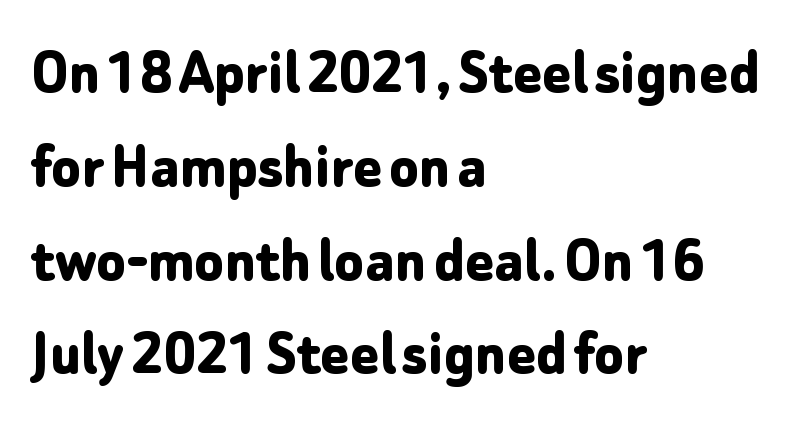
{"serif": "no", "italic": "no", "bold": "yes", "weight": "bold", "width": "normal", "stroke_contrast": "low", "x_height": "medium", "monospaced": "no", "underline": "no", "align": "left", "line_spacing": "normal", "line_spacing_ratio": 1.4, "letter_spacing": "normal", "letter_spacing_em": 0.0, "glyph_px": 67}
